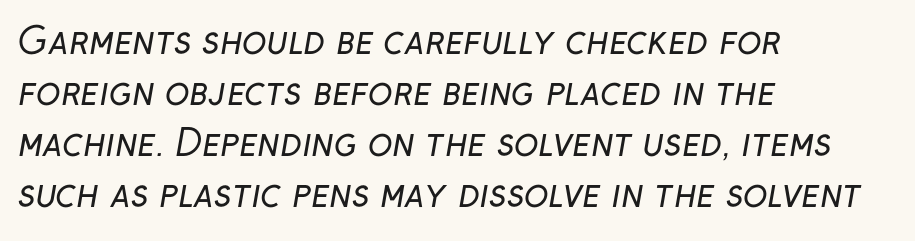
Q: Is the text bold? A: No.
Q: Is the typeface a serif or a sans-serif typeface? A: Sans-serif.
Q: Is the text underlined? A: No.
Q: How is the paragraph aligned? A: Left-aligned.
Q: Is the spacing between letters normal or unusually wide? A: Normal.
Q: Is the spacing between lines tight, normal or loose? A: Normal.
Q: Width (condensed, normal, or wide)? A: Normal.
Q: Stroke contrast? A: Low.
Q: x-height? A: Medium.
Q: Monospaced? A: No.
